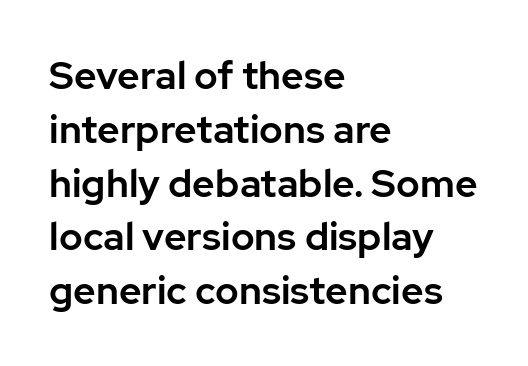
This sample uses a sans-serif face. Short note: letters normally spaced. The letters stand straight up with perfectly vertical stems. Honestly, the row spacing looks completely unremarkable.
